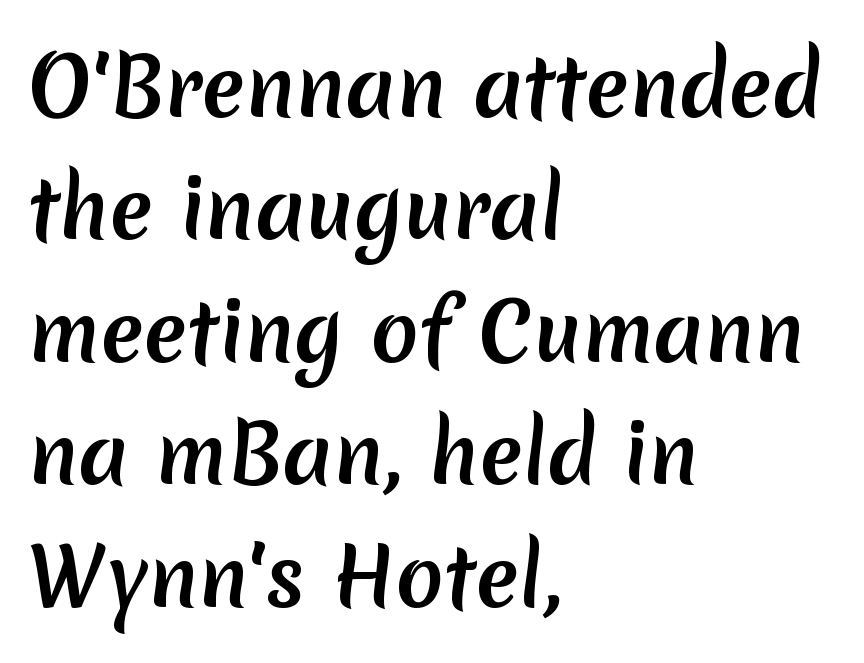
Q: Is the text bold? A: Yes.
Q: Is the typeface a serif or a sans-serif typeface? A: Sans-serif.
Q: Is the text underlined? A: No.
Q: How is the paragraph aligned? A: Left-aligned.
Q: Is the spacing between letters normal or unusually wide? A: Normal.
Q: Is the spacing between lines tight, normal or loose? A: Normal.
Q: Width (condensed, normal, or wide)? A: Normal.
Q: Stroke contrast? A: Low.
Q: x-height? A: Medium.
Q: Monospaced? A: No.
